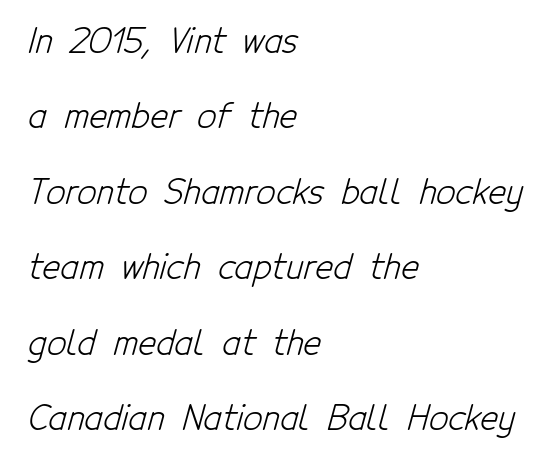
{"serif": "no", "bold": "no", "weight": "light", "width": "condensed", "stroke_contrast": "low", "x_height": "medium", "monospaced": "no", "underline": "no", "align": "left", "line_spacing": "loose", "line_spacing_ratio": 2.22, "letter_spacing": "normal", "letter_spacing_em": 0.0, "glyph_px": 34}
